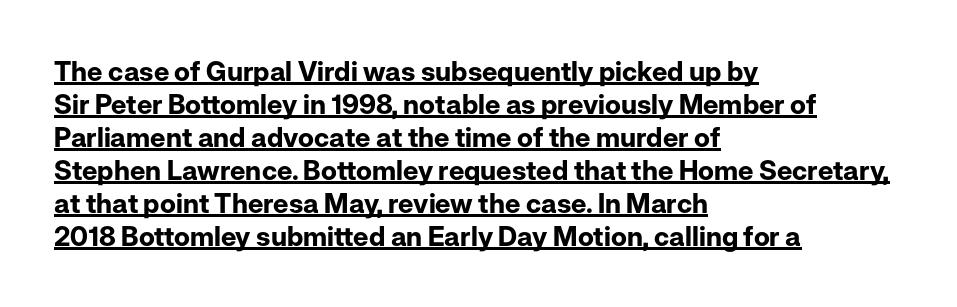
Q: Is the text bold? A: Yes.
Q: Is the text italic (slanted)? A: No, it is upright.
Q: Is the text underlined? A: Yes.
Q: How is the paragraph aligned? A: Left-aligned.
Q: Is the spacing between letters normal or unusually wide? A: Normal.
